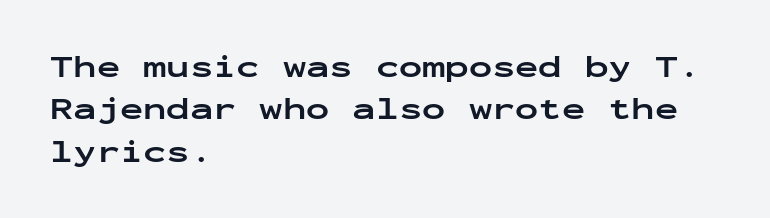
The image shows 31 px bold, wide sans-serif type, upright, monospaced; set left-aligned, normal line spacing (1.37x), normal letter spacing, not underlined; low stroke contrast and a medium x-height.
